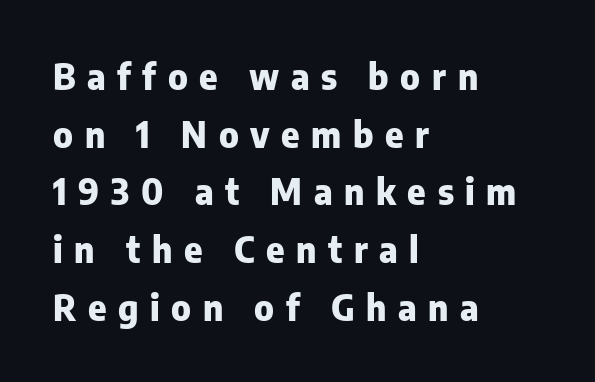
{"serif": "no", "italic": "no", "bold": "yes", "weight": "heavy", "width": "normal", "stroke_contrast": "low", "x_height": "medium", "monospaced": "no", "underline": "no", "align": "left", "line_spacing": "normal", "line_spacing_ratio": 1.65, "letter_spacing": "wide", "letter_spacing_em": 0.33, "glyph_px": 35}
